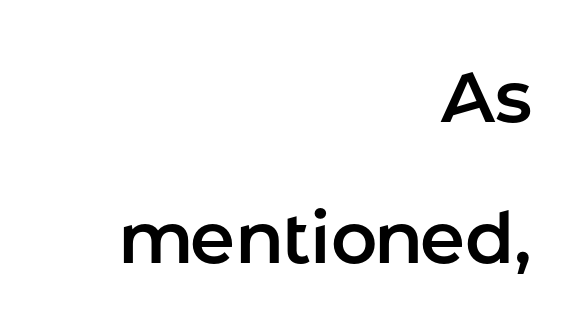
The image shows 72 px sans-serif type, upright; set right-aligned, loose line spacing (1.96x), normal letter spacing, not underlined; low stroke contrast and a medium x-height.
